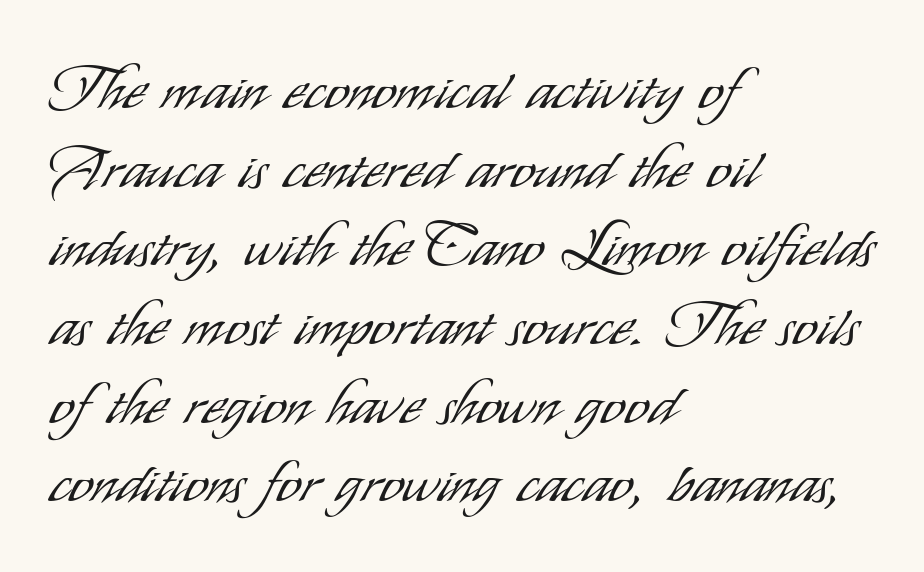
Vertical stems look standard width or narrower in stroke. Letters rest on an invisible, unmarked baseline. Nobody touched the tracking dial on this one.
